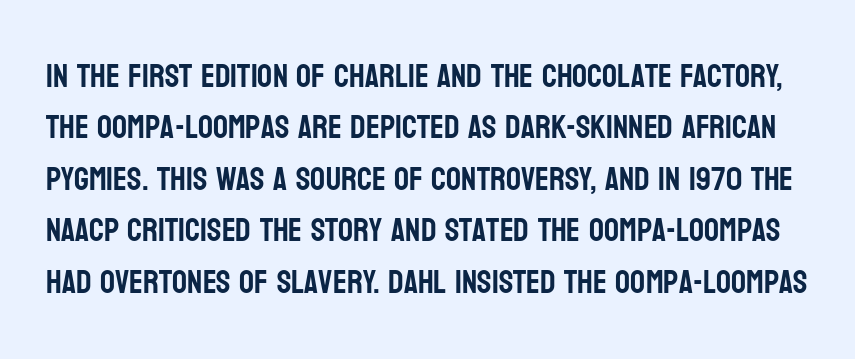
This sample has the flowing, uneven cadence of proportional lettering. Nobody touched the tracking dial on this one. The designer left line spacing at the default. To sum up the face: it is a sans, with no serifs. Posture: straight, roman, zero tilt.
